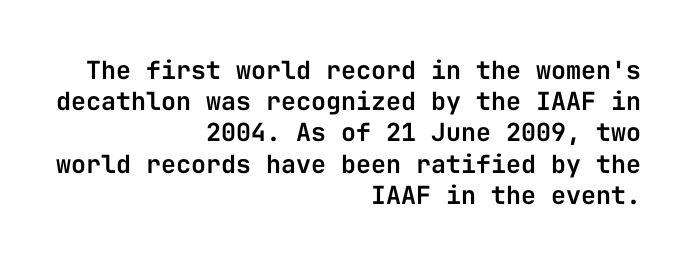
Q: Is the text italic (slanted)? A: No, it is upright.
Q: Is the text underlined? A: No.
Q: How is the paragraph aligned? A: Right-aligned.
Q: Is the spacing between letters normal or unusually wide? A: Normal.
Q: Is the spacing between lines tight, normal or loose? A: Normal.
